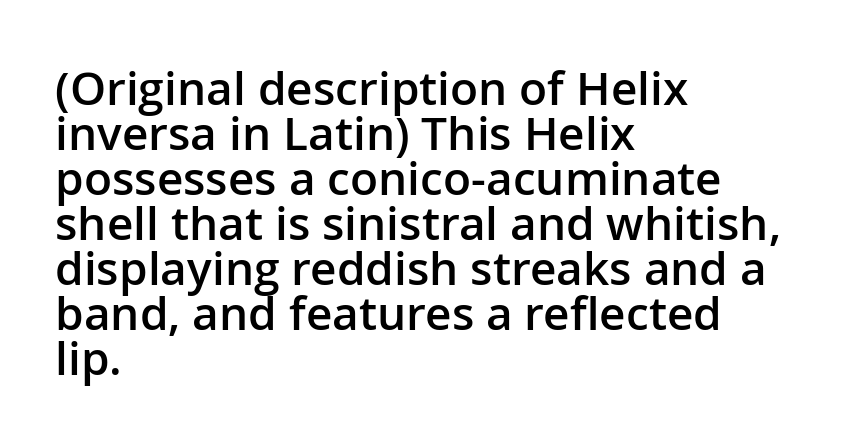
{"serif": "no", "italic": "no", "bold": "semi", "weight": "semibold", "width": "normal", "stroke_contrast": "low", "x_height": "medium", "monospaced": "no", "underline": "no", "align": "left", "line_spacing": "tight", "line_spacing_ratio": 0.98, "letter_spacing": "normal", "letter_spacing_em": 0.0, "glyph_px": 46}
